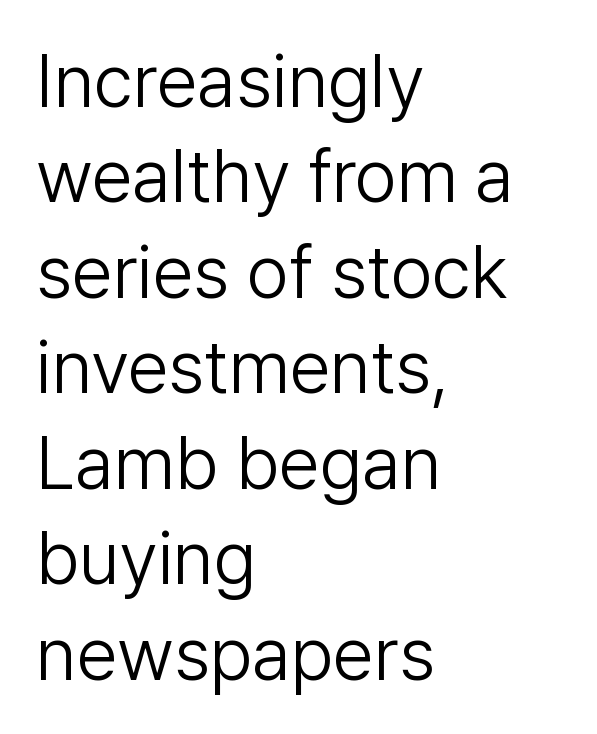
The image shows 74 px light sans-serif type, upright; set left-aligned, normal line spacing (1.29x), normal letter spacing, not underlined; low stroke contrast and a medium x-height.
